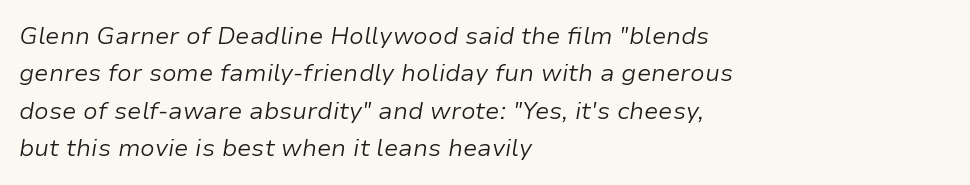
Q: Is the text bold? A: No.
Q: Is the text italic (slanted)? A: Yes, it leans right by about 9 degrees.
Q: Is the text underlined? A: No.
Q: How is the paragraph aligned? A: Left-aligned.
Q: Is the spacing between letters normal or unusually wide? A: Normal.
Q: Is the spacing between lines tight, normal or loose? A: Normal.
